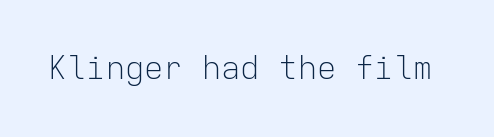
{"serif": "no", "italic": "no", "bold": "no", "weight": "light", "width": "normal", "stroke_contrast": "low", "x_height": "medium", "monospaced": "yes", "underline": "no", "letter_spacing": "normal", "letter_spacing_em": 0.0, "glyph_px": 32}
